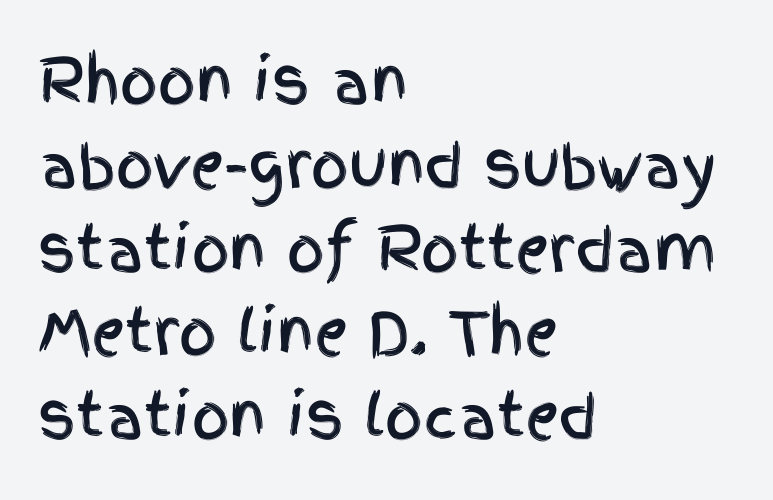
{"serif": "no", "italic": "no", "width": "condensed", "x_height": "large", "monospaced": "no", "underline": "no", "align": "left", "line_spacing": "normal", "line_spacing_ratio": 1.42, "letter_spacing": "normal", "letter_spacing_em": 0.0, "glyph_px": 59}
